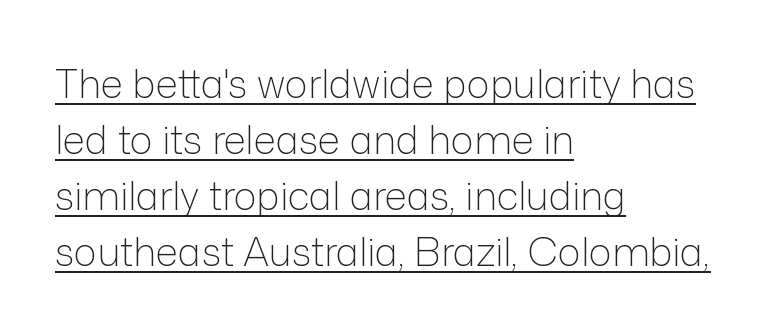
{"serif": "no", "italic": "no", "bold": "no", "weight": "light", "width": "normal", "stroke_contrast": "low", "x_height": "medium", "monospaced": "no", "underline": "yes", "align": "left", "line_spacing": "normal", "line_spacing_ratio": 1.44, "letter_spacing": "normal", "letter_spacing_em": 0.0, "glyph_px": 39}
